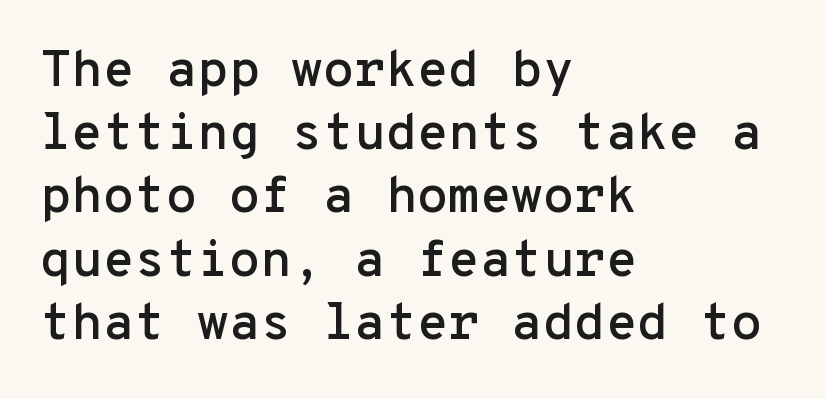
No feet cap the strokes, marking this as sans-serif type. The setting favours the left margin, as ordinary paragraphs usually do. The font's upright variant was chosen for this text. Descenders hang freely into open space.
